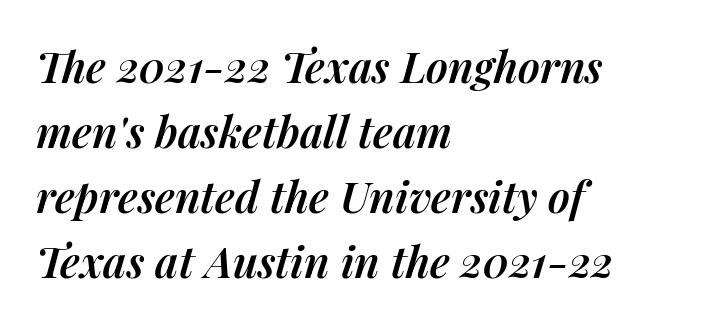
{"italic": "yes", "lean": "right", "slant_degrees": 14, "bold": "semi", "weight": "semibold", "width": "normal", "stroke_contrast": "medium", "x_height": "medium", "monospaced": "no", "underline": "no", "align": "left", "line_spacing": "normal", "line_spacing_ratio": 1.51, "letter_spacing": "normal", "letter_spacing_em": 0.0, "glyph_px": 43}
